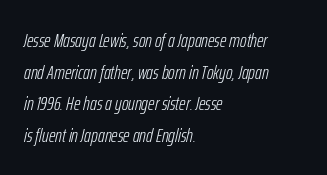
Q: Is the text bold? A: No.
Q: Is the text italic (slanted)? A: Yes, it leans right by about 12 degrees.
Q: Is the text underlined? A: No.
Q: How is the paragraph aligned? A: Left-aligned.
Q: Is the spacing between letters normal or unusually wide? A: Normal.
Q: Is the spacing between lines tight, normal or loose? A: Normal.
